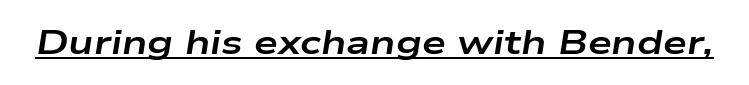
It's the slanting kind of type. Students, observe the line beneath the letters — that is underlining. Compared with typical body copy, the letter spacing here is the same. Weight check: bold — yes, fully. The face used here is proportionally spaced, like ordinary book or web type.
